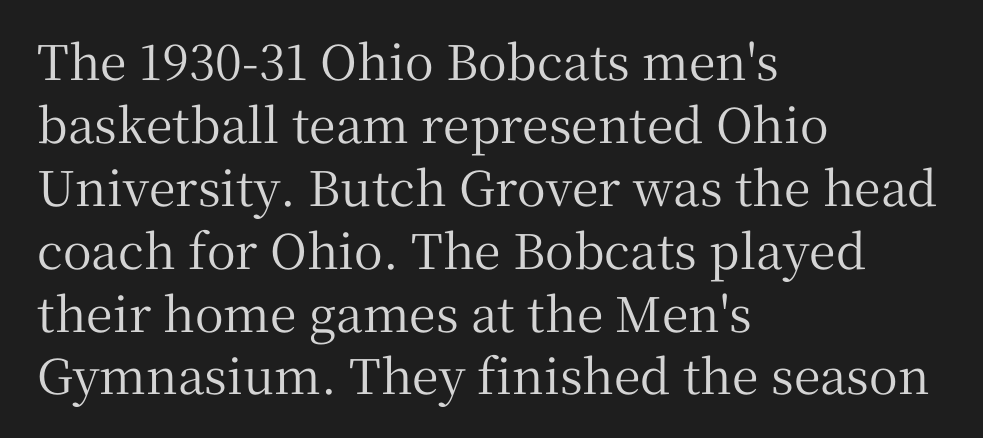
The image shows 48 px serif type, upright; set left-aligned, normal line spacing (1.31x), normal letter spacing, not underlined; medium stroke contrast and a medium x-height.
